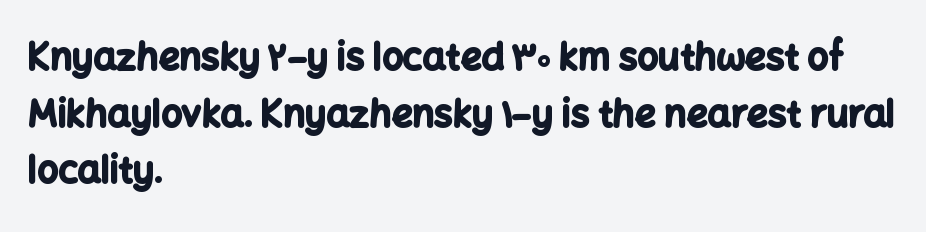
{"serif": "no", "italic": "no", "bold": "yes", "weight": "bold", "width": "normal", "stroke_contrast": "low", "x_height": "medium", "monospaced": "no", "underline": "no", "align": "left", "line_spacing": "normal", "line_spacing_ratio": 1.53, "letter_spacing": "normal", "letter_spacing_em": 0.0, "glyph_px": 37}
